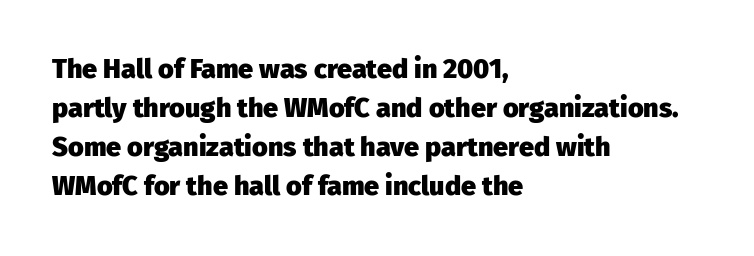
Q: Is the text bold? A: Yes.
Q: Is the text italic (slanted)? A: No, it is upright.
Q: Is the text underlined? A: No.
Q: How is the paragraph aligned? A: Left-aligned.
Q: Is the spacing between letters normal or unusually wide? A: Normal.
Q: Is the spacing between lines tight, normal or loose? A: Normal.
